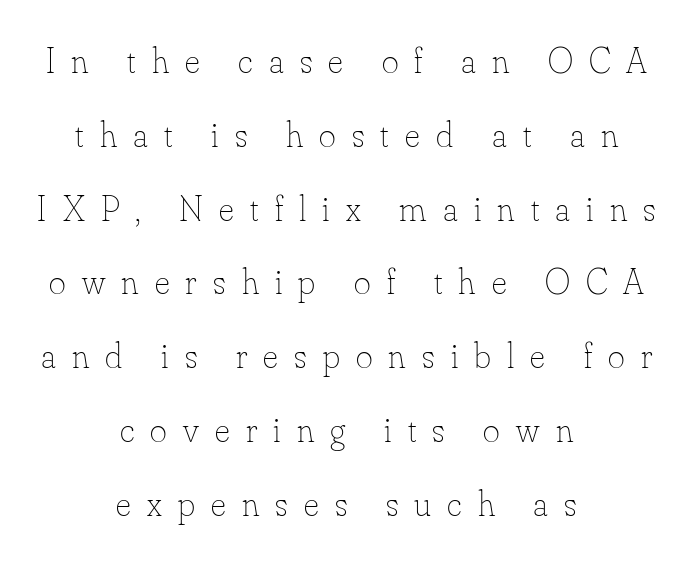
{"italic": "no", "bold": "no", "weight": "thin", "width": "normal", "stroke_contrast": "low", "x_height": "small", "monospaced": "no", "underline": "no", "align": "center", "line_spacing": "loose", "line_spacing_ratio": 2.05, "letter_spacing": "wide", "letter_spacing_em": 0.45, "glyph_px": 36}
